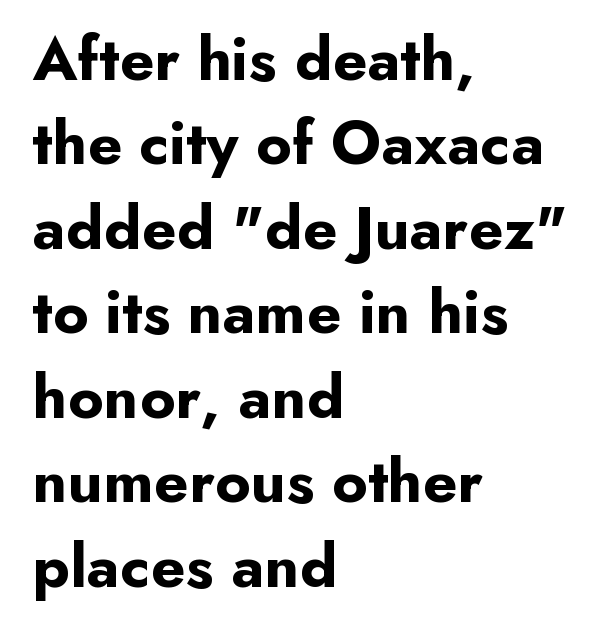
Q: Is the text bold? A: Yes.
Q: Is the text italic (slanted)? A: No, it is upright.
Q: Is the typeface a serif or a sans-serif typeface? A: Sans-serif.
Q: Is the text underlined? A: No.
Q: How is the paragraph aligned? A: Left-aligned.
Q: Is the spacing between letters normal or unusually wide? A: Normal.
Q: Is the spacing between lines tight, normal or loose? A: Normal.
Q: Width (condensed, normal, or wide)? A: Normal.
Q: Stroke contrast? A: Low.
Q: x-height? A: Small.
Q: Monospaced? A: No.
